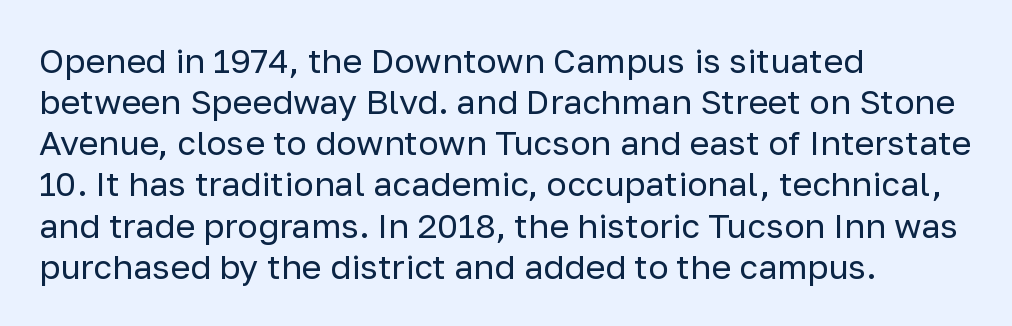
Q: Is the text bold? A: No.
Q: Is the text italic (slanted)? A: No, it is upright.
Q: Is the typeface a serif or a sans-serif typeface? A: Sans-serif.
Q: Is the text underlined? A: No.
Q: How is the paragraph aligned? A: Left-aligned.
Q: Is the spacing between letters normal or unusually wide? A: Normal.
Q: Width (condensed, normal, or wide)? A: Normal.
Q: Stroke contrast? A: Low.
Q: x-height? A: Medium.
Q: Monospaced? A: No.
